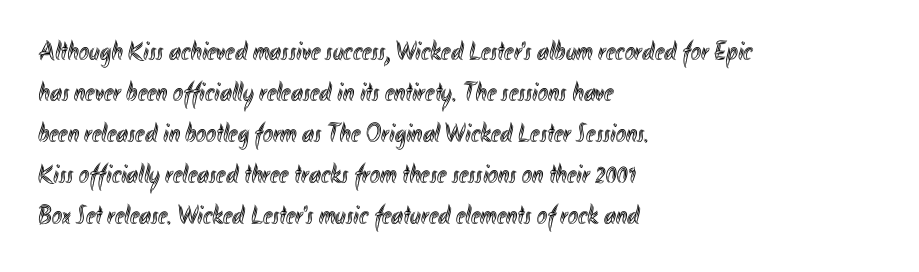
{"underline": "no", "align": "left", "line_spacing": "normal", "line_spacing_ratio": 1.52, "letter_spacing": "normal", "letter_spacing_em": 0.0, "glyph_px": 27}
